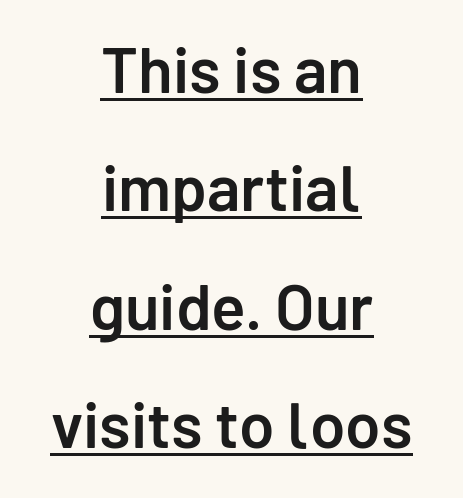
This sample uses plain, unmodified letter spacing. You can tell it's not italic because the verticals are truly vertical. Honestly, the underline is the first thing you notice here. Serifs: no, the terminals of the letterforms are clean. Spacing verdict: proportional, widths tailored to each character. Is the block centered? Yes — each line is placed symmetrically about the middle.
